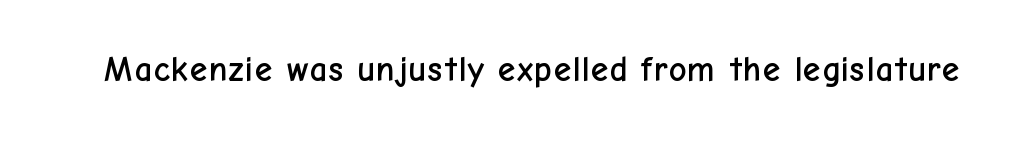
{"serif": "no", "italic": "no", "width": "normal", "stroke_contrast": "low", "x_height": "medium", "monospaced": "no", "underline": "no", "letter_spacing": "normal", "letter_spacing_em": 0.0, "glyph_px": 35}
